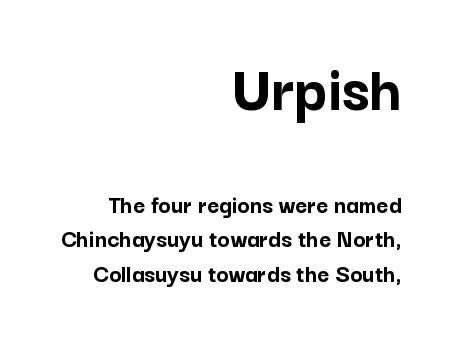
{"serif": "no", "italic": "no", "bold": "yes", "weight": "semibold", "width": "normal", "stroke_contrast": "low", "x_height": "medium", "monospaced": "no", "underline": "no", "align": "right", "line_spacing": "normal", "line_spacing_ratio": 1.33, "letter_spacing": "normal", "letter_spacing_em": 0.0, "larger_block": "first", "size_ratio": 2.54, "glyph_px": 66}
